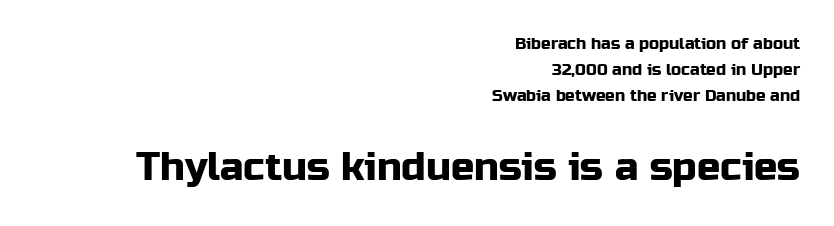
The image shows 39 px sans-serif type, upright; set right-aligned, normal line spacing (1.64x), normal letter spacing, not underlined; the second (bottom) block is 2.44x larger; low stroke contrast and a medium x-height.
